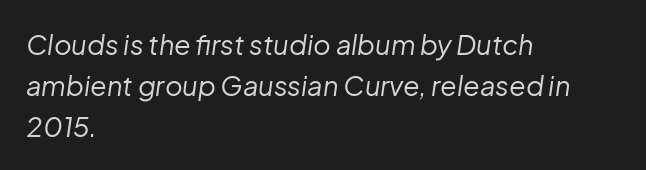
Q: Is the text bold? A: No.
Q: Is the text italic (slanted)? A: Yes, it leans right by about 8 degrees.
Q: Is the text underlined? A: No.
Q: How is the paragraph aligned? A: Left-aligned.
Q: Is the spacing between letters normal or unusually wide? A: Normal.
Q: Is the spacing between lines tight, normal or loose? A: Normal.
